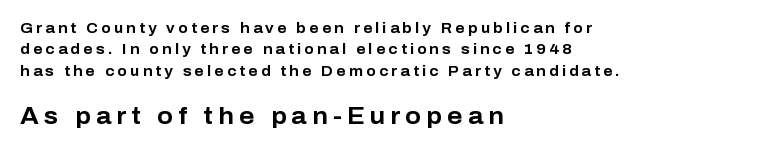
Q: Is the text bold? A: Yes.
Q: Is the text italic (slanted)? A: No, it is upright.
Q: Is the text underlined? A: No.
Q: How is the paragraph aligned? A: Left-aligned.
Q: Is the spacing between letters normal or unusually wide? A: Unusually wide.
Q: Is the spacing between lines tight, normal or loose? A: Normal.
Q: Which block of text is set in a larger size, the first (top) or the second (bottom)? A: The second (bottom) one.
